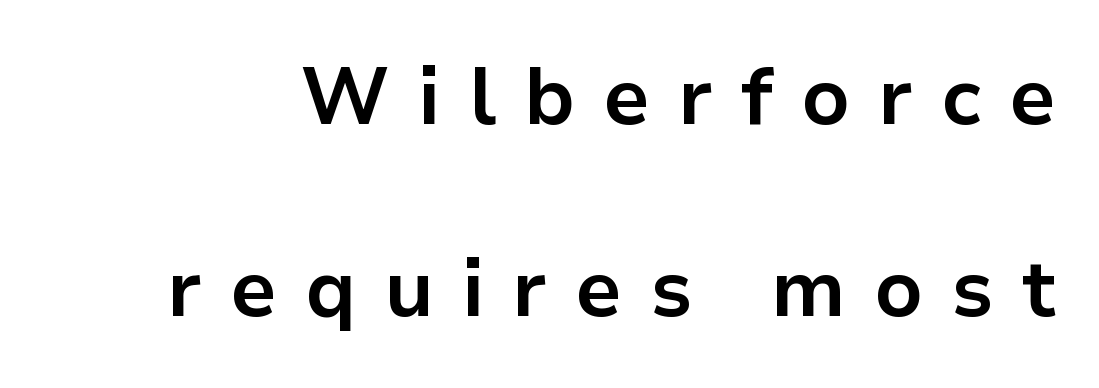
{"serif": "no", "italic": "no", "bold": "yes", "weight": "bold", "width": "normal", "stroke_contrast": "low", "x_height": "medium", "monospaced": "no", "underline": "no", "line_spacing": "loose", "line_spacing_ratio": 2.4, "letter_spacing": "wide", "letter_spacing_em": 0.35, "glyph_px": 80}
